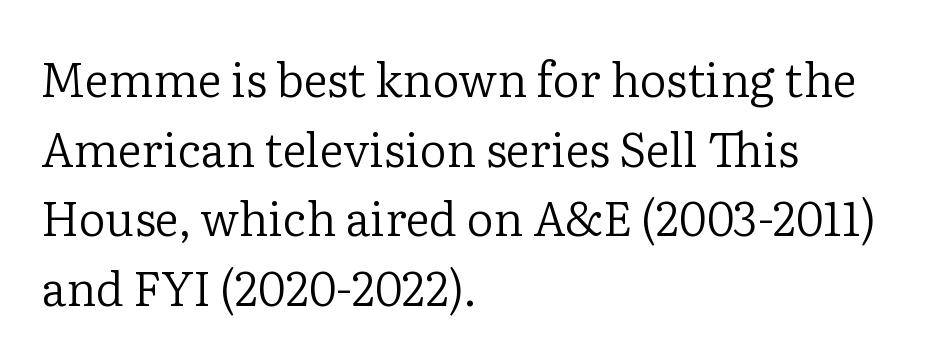
Q: Is the text bold? A: No.
Q: Is the text italic (slanted)? A: No, it is upright.
Q: Is the typeface a serif or a sans-serif typeface? A: Serif.
Q: Is the text underlined? A: No.
Q: How is the paragraph aligned? A: Left-aligned.
Q: Is the spacing between letters normal or unusually wide? A: Normal.
Q: Is the spacing between lines tight, normal or loose? A: Normal.
Q: Width (condensed, normal, or wide)? A: Normal.
Q: Stroke contrast? A: Low.
Q: x-height? A: Medium.
Q: Monospaced? A: No.
